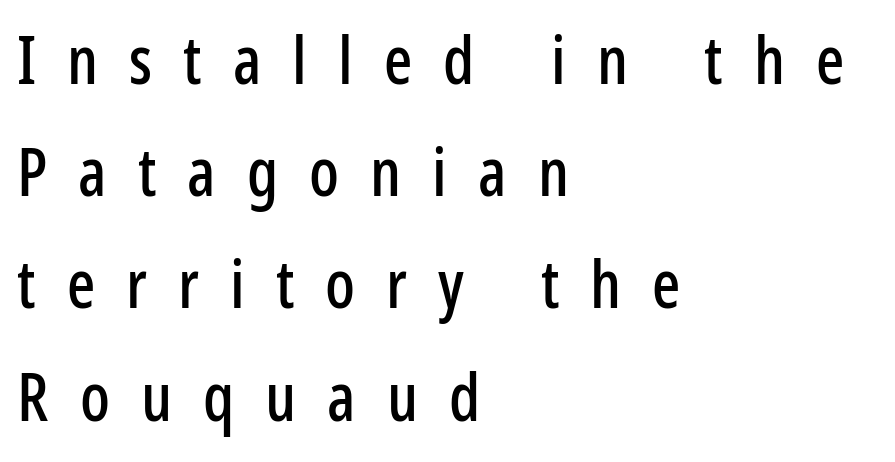
{"serif": "no", "italic": "no", "width": "condensed", "stroke_contrast": "low", "x_height": "medium", "monospaced": "no", "underline": "no", "align": "left", "line_spacing": "normal", "line_spacing_ratio": 1.7, "letter_spacing": "wide", "letter_spacing_em": 0.47, "glyph_px": 66}
